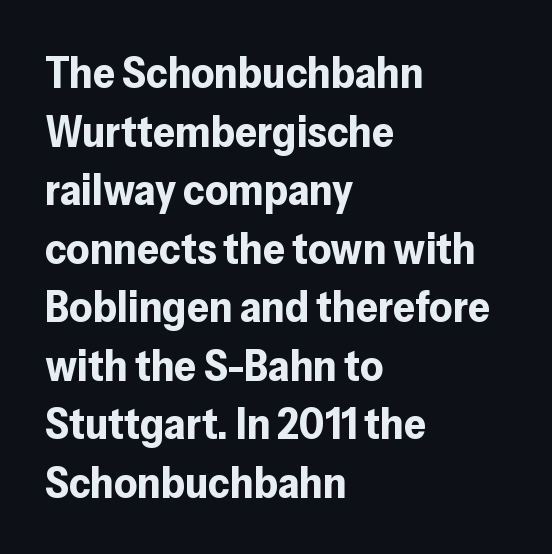
The image shows 44 px bold sans-serif type, upright; set left-aligned, normal line spacing (1.33x), normal letter spacing, not underlined; low stroke contrast and a medium x-height.
